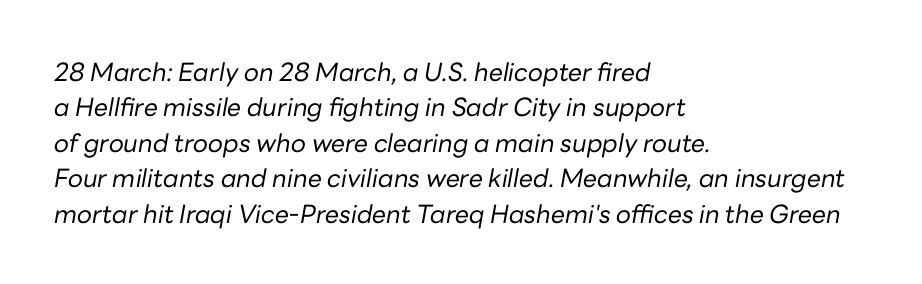
Q: Is the text bold? A: No.
Q: Is the text italic (slanted)? A: Yes, it leans right by about 10 degrees.
Q: Is the text underlined? A: No.
Q: How is the paragraph aligned? A: Left-aligned.
Q: Is the spacing between letters normal or unusually wide? A: Normal.
Q: Is the spacing between lines tight, normal or loose? A: Normal.
